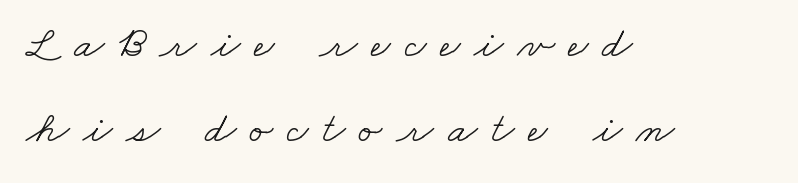
{"serif": "yes", "bold": "no", "weight": "light", "width": "wide", "stroke_contrast": "low", "x_height": "small", "monospaced": "no", "underline": "no", "align": "left", "line_spacing": "loose", "line_spacing_ratio": 1.94, "letter_spacing": "wide", "letter_spacing_em": 0.31, "glyph_px": 44}
